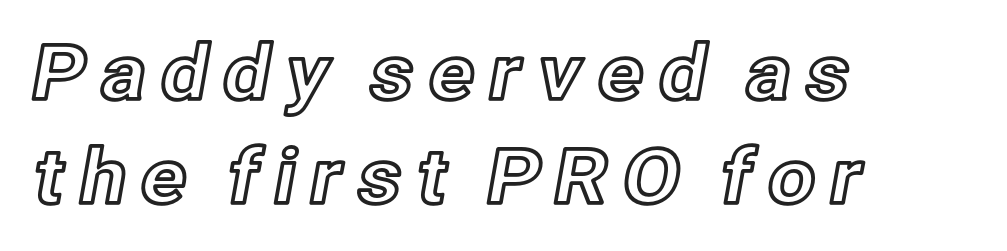
Is the block centered? No — it sits flush against the left margin. Students, observe: this is what conventionally led text looks like. These lines are rendered in a variable-pitch font. The baseline area is clear.
